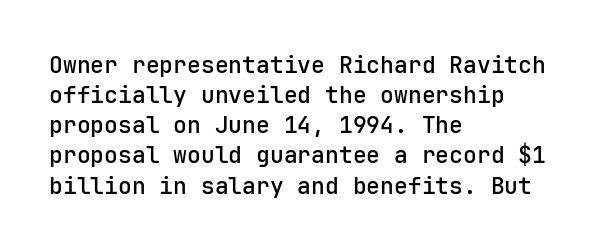
{"italic": "no", "bold": "semi", "underline": "no", "align": "left", "line_spacing": "normal", "line_spacing_ratio": 1.31, "letter_spacing": "normal", "letter_spacing_em": 0.0, "glyph_px": 23}
